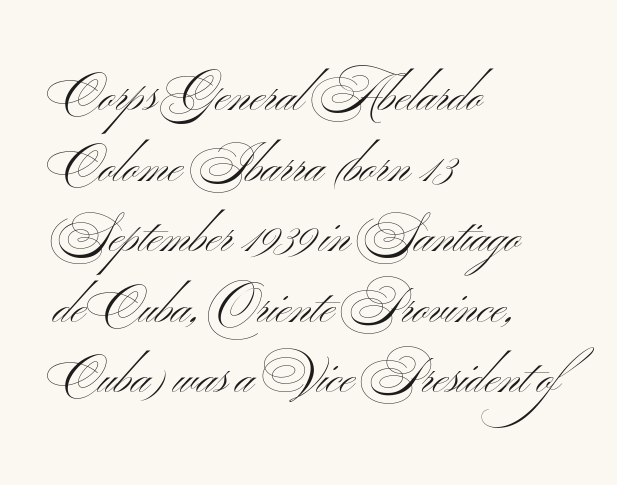
The image shows 48 px light, wide sans-serif type; set left-aligned, normal line spacing (1.47x), normal letter spacing, not underlined; medium stroke contrast and a small x-height.
